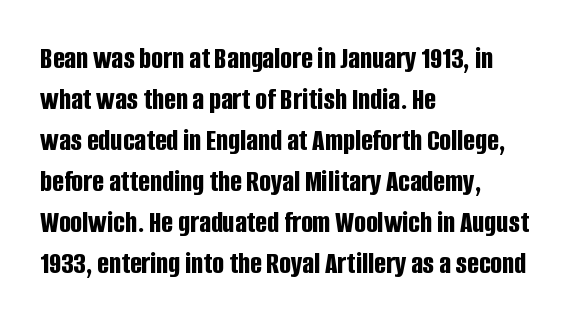
{"serif": "no", "italic": "no", "bold": "yes", "weight": "bold", "width": "condensed", "stroke_contrast": "low", "x_height": "large", "monospaced": "no", "underline": "no", "align": "left", "line_spacing": "normal", "line_spacing_ratio": 1.32, "letter_spacing": "normal", "letter_spacing_em": 0.0, "glyph_px": 31}
